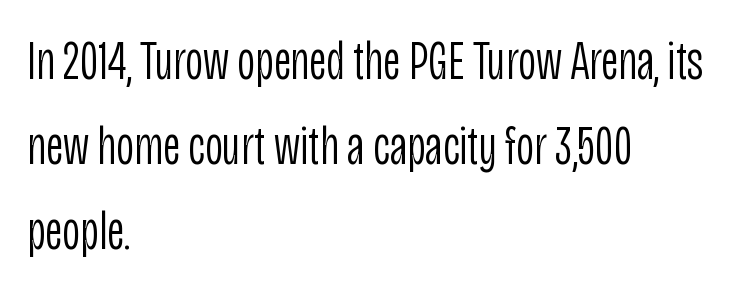
The image shows 55 px light, condensed sans-serif type, upright; set left-aligned, normal line spacing (1.55x), normal letter spacing, not underlined; low stroke contrast and a large x-height.
